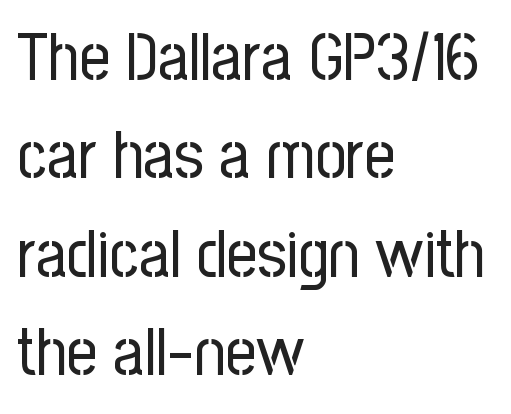
Q: Is the text bold? A: No.
Q: Is the text italic (slanted)? A: No, it is upright.
Q: Is the typeface a serif or a sans-serif typeface? A: Sans-serif.
Q: Is the text underlined? A: No.
Q: How is the paragraph aligned? A: Left-aligned.
Q: Is the spacing between letters normal or unusually wide? A: Normal.
Q: Is the spacing between lines tight, normal or loose? A: Normal.
Q: Width (condensed, normal, or wide)? A: Condensed.
Q: Stroke contrast? A: Low.
Q: x-height? A: Medium.
Q: Monospaced? A: No.
